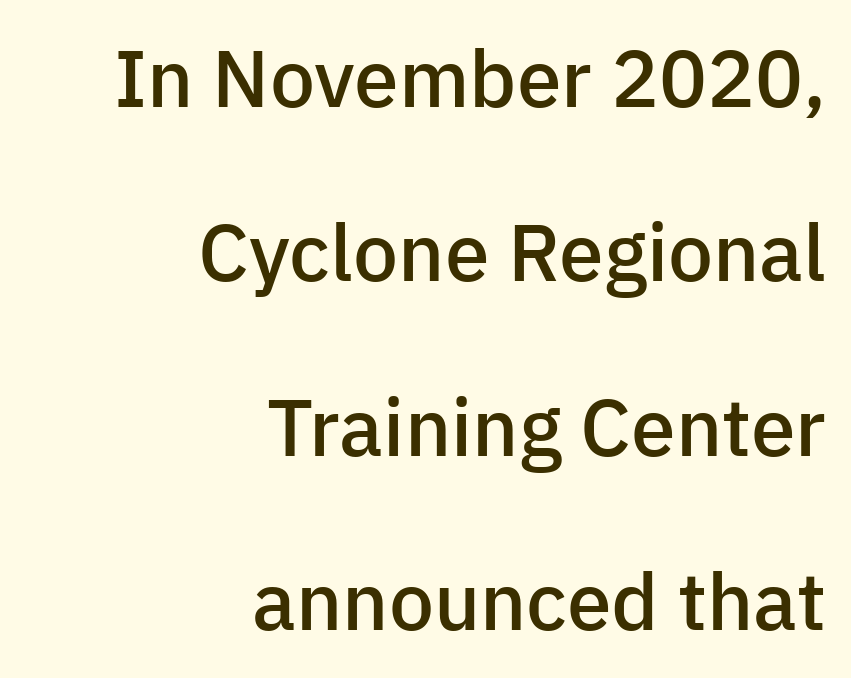
Regarding serifs, this sample does without them. These lines are set flush right with a ragged left edge. The type sits square on the baseline with zero lean. Widely set lines give the paragraph a tall, airy silhouette.
